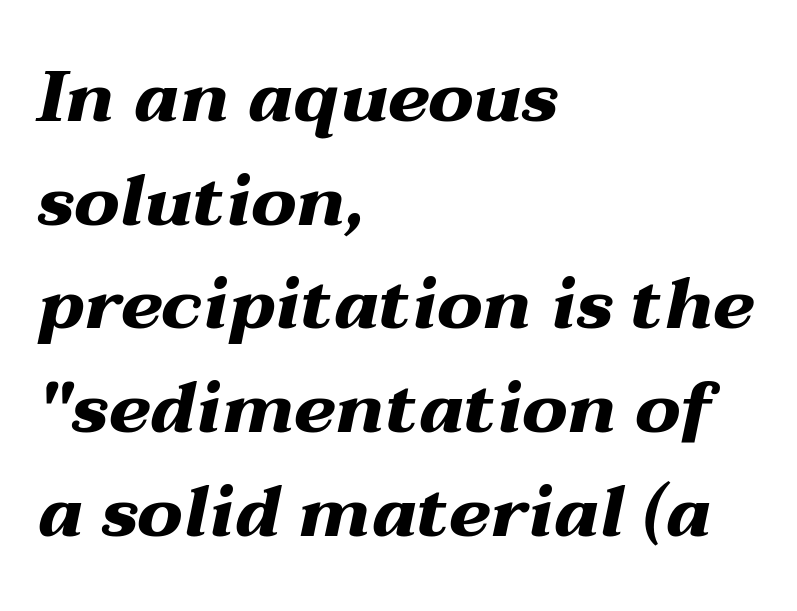
The image shows 71 px heavy, wide type, italic (leaning right); set left-aligned, normal line spacing (1.46x), normal letter spacing, not underlined; medium stroke contrast and a medium x-height.
